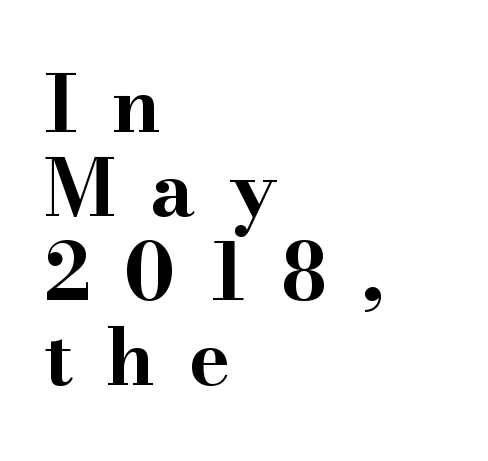
{"serif": "yes", "italic": "no", "bold": "yes", "weight": "bold", "width": "wide", "stroke_contrast": "high", "x_height": "small", "monospaced": "no", "underline": "no", "align": "left", "line_spacing": "tight", "line_spacing_ratio": 1.08, "letter_spacing": "wide", "letter_spacing_em": 0.43, "glyph_px": 78}
